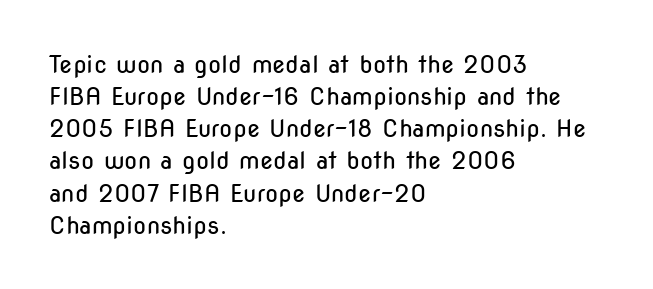
The strip under each line holds only bare page. You could call the tracking neutral — neither tight nor loose. Where is the straight margin? On the left. Upright lettering throughout. The weight tops out at a normal text grade.
